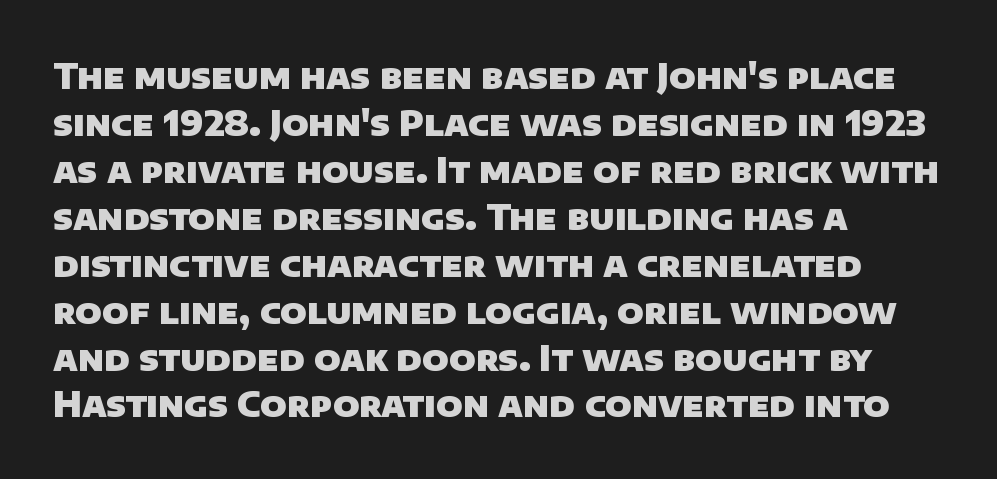
{"serif": "no", "bold": "yes", "weight": "heavy", "width": "normal", "stroke_contrast": "low", "x_height": "large", "monospaced": "no", "underline": "no", "align": "left", "line_spacing": "normal", "line_spacing_ratio": 1.38, "letter_spacing": "normal", "letter_spacing_em": 0.0, "glyph_px": 34}
